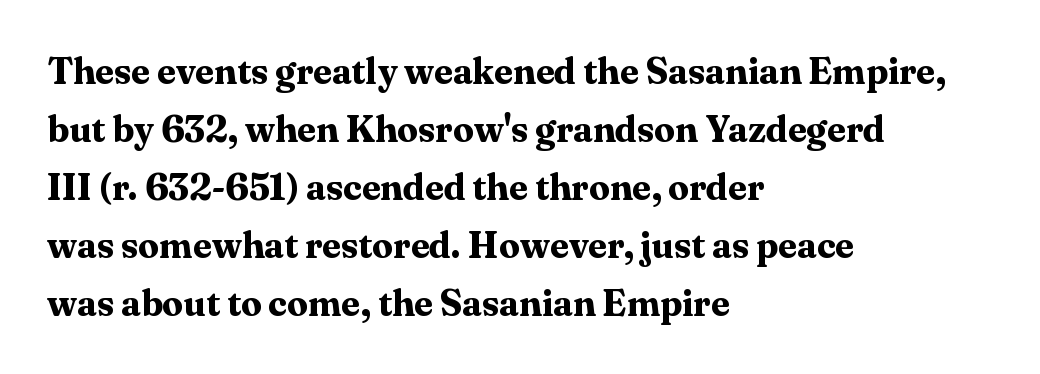
Q: Is the text bold? A: Yes.
Q: Is the text italic (slanted)? A: No, it is upright.
Q: Is the typeface a serif or a sans-serif typeface? A: Serif.
Q: Is the text underlined? A: No.
Q: How is the paragraph aligned? A: Left-aligned.
Q: Is the spacing between letters normal or unusually wide? A: Normal.
Q: Is the spacing between lines tight, normal or loose? A: Normal.
Q: Width (condensed, normal, or wide)? A: Normal.
Q: Stroke contrast? A: Medium.
Q: x-height? A: Medium.
Q: Monospaced? A: No.
